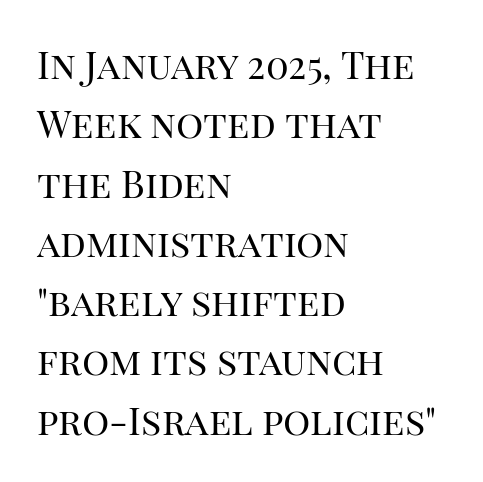
The image shows 38 px regular-weight serif type, upright; set left-aligned, normal line spacing (1.56x), normal letter spacing, not underlined; high stroke contrast and a large x-height.
